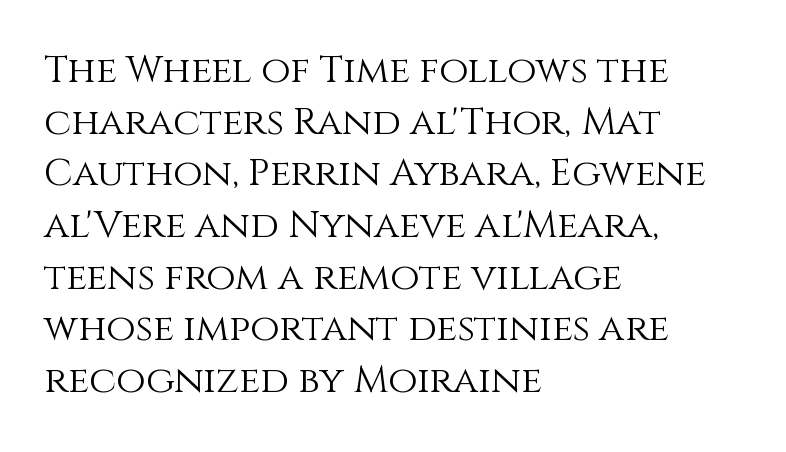
The image shows 38 px light type, upright; set left-aligned, normal line spacing (1.36x), normal letter spacing, not underlined; medium stroke contrast and a large x-height.
